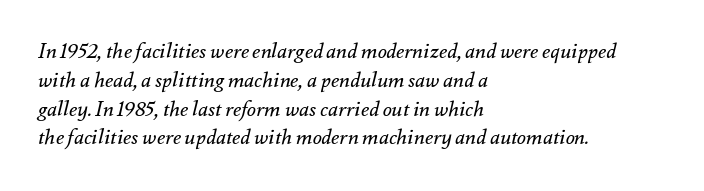
The image shows 21 px text type, italic (leaning right); set left-aligned, normal line spacing (1.37x), normal letter spacing, not underlined.
